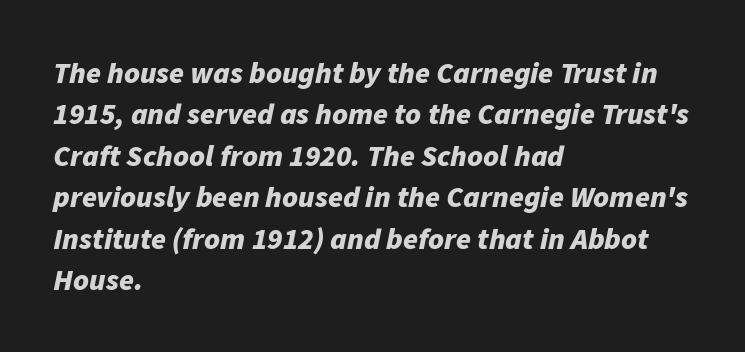
{"italic": "yes", "lean": "right", "slant_degrees": 11, "bold": "yes", "weight": "bold", "width": "normal", "stroke_contrast": "low", "x_height": "medium", "monospaced": "no", "underline": "no", "align": "left", "line_spacing": "normal", "line_spacing_ratio": 1.38, "letter_spacing": "normal", "letter_spacing_em": 0.0, "glyph_px": 30}
